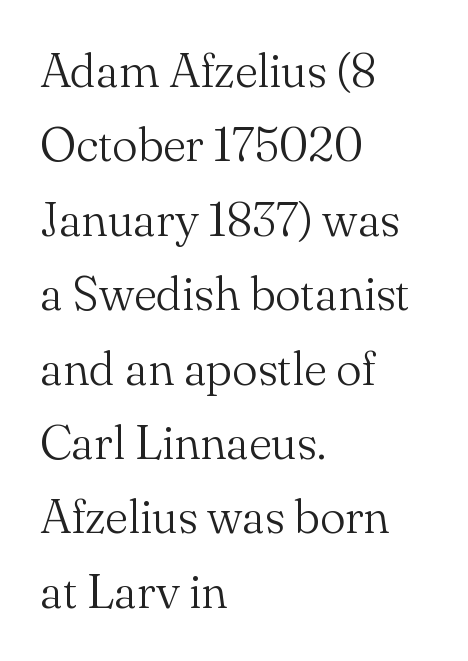
The image shows 48 px light serif type, upright; set left-aligned, normal line spacing (1.55x), normal letter spacing, not underlined; medium stroke contrast and a small x-height.
